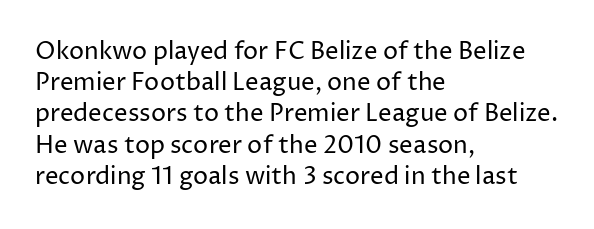
The ragged edge is on the right, which tells us the setting is flush left. The passage shown is not underscored anywhere. These lines were composed using upright roman letters. This sample uses plain, unmodified letter spacing. Reading down the column, the eye jumps a familiar distance to each next line.
